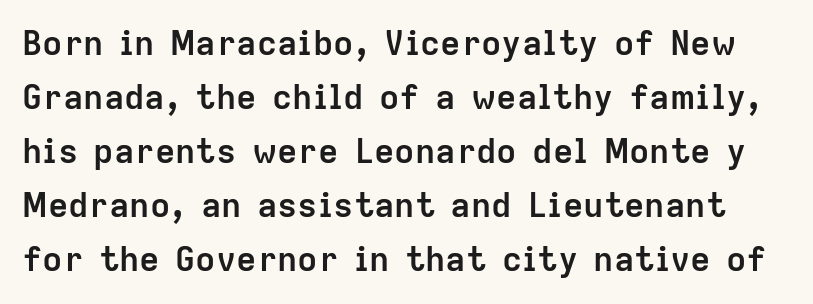
Q: Is the text bold? A: Yes.
Q: Is the text italic (slanted)? A: No, it is upright.
Q: Is the typeface a serif or a sans-serif typeface? A: Sans-serif.
Q: Is the text underlined? A: No.
Q: Is the spacing between letters normal or unusually wide? A: Normal.
Q: Is the spacing between lines tight, normal or loose? A: Normal.
Q: Width (condensed, normal, or wide)? A: Normal.
Q: Stroke contrast? A: Low.
Q: x-height? A: Medium.
Q: Monospaced? A: No.
